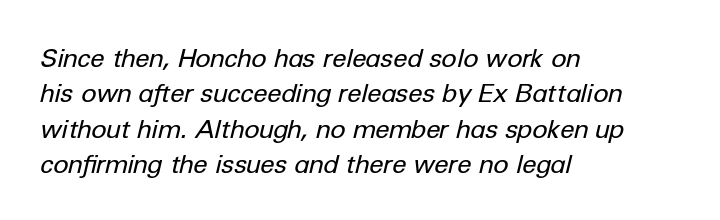
Q: Is the text bold? A: No.
Q: Is the text italic (slanted)? A: Yes, it leans right by about 12 degrees.
Q: Is the text underlined? A: No.
Q: How is the paragraph aligned? A: Left-aligned.
Q: Is the spacing between letters normal or unusually wide? A: Normal.
Q: Is the spacing between lines tight, normal or loose? A: Normal.
